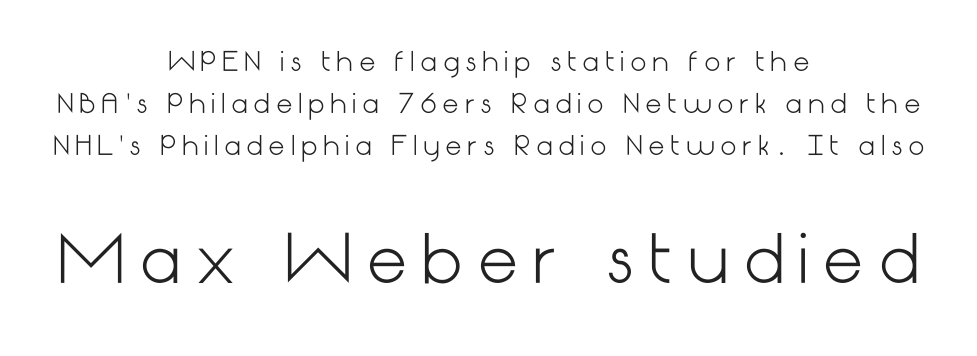
The image shows 65 px light sans-serif type, upright; set centered, normal line spacing (1.61x), unusually wide letter spacing (+0.21 em), not underlined; the second (bottom) block is 2.5x larger; low stroke contrast and a medium x-height.
